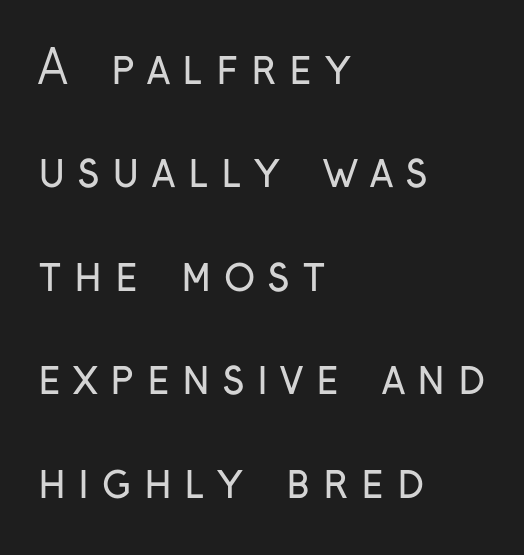
Q: Is the text bold? A: No.
Q: Is the text italic (slanted)? A: No, it is upright.
Q: Is the typeface a serif or a sans-serif typeface? A: Sans-serif.
Q: Is the text underlined? A: No.
Q: How is the paragraph aligned? A: Left-aligned.
Q: Is the spacing between letters normal or unusually wide? A: Unusually wide.
Q: Is the spacing between lines tight, normal or loose? A: Loose.
Q: Width (condensed, normal, or wide)? A: Condensed.
Q: Stroke contrast? A: Low.
Q: x-height? A: Medium.
Q: Monospaced? A: No.
